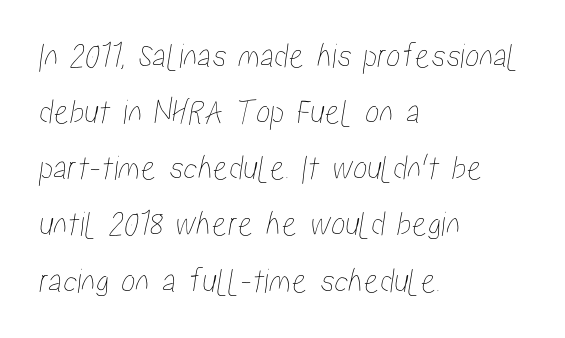
In terms of leading, this rendering sits right in the middle. The space beneath each line is pristine and unruled. A student would call this left alignment; a typographer would say flush left, rag right. Nobody touched the tracking dial on this one. Looks like regular typesetting: each glyph gets only the width it needs.
